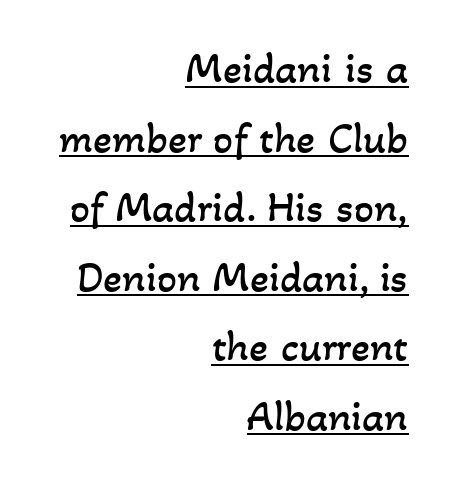
The image shows 44 px regular-weight type; set right-aligned, normal line spacing (1.58x), normal letter spacing, underlined; low stroke contrast and a small x-height.
